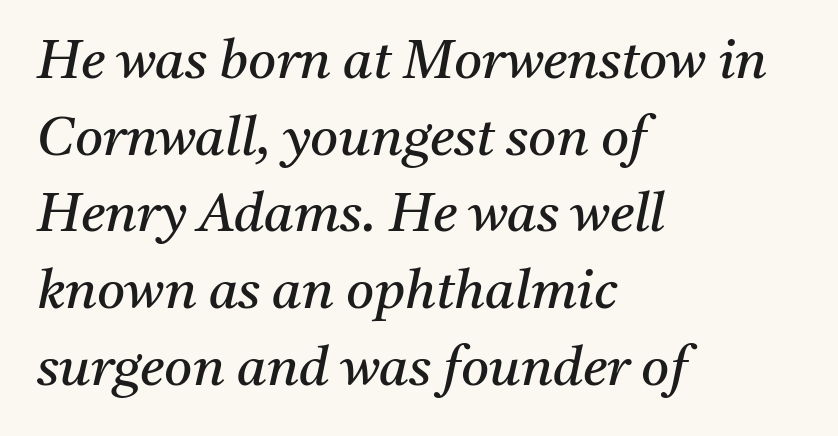
{"serif": "yes", "italic": "yes", "lean": "right", "slant_degrees": 11, "bold": "no", "weight": "regular", "width": "normal", "stroke_contrast": "medium", "x_height": "medium", "monospaced": "no", "underline": "no", "align": "left", "line_spacing": "normal", "line_spacing_ratio": 1.42, "letter_spacing": "normal", "letter_spacing_em": 0.0, "glyph_px": 54}
